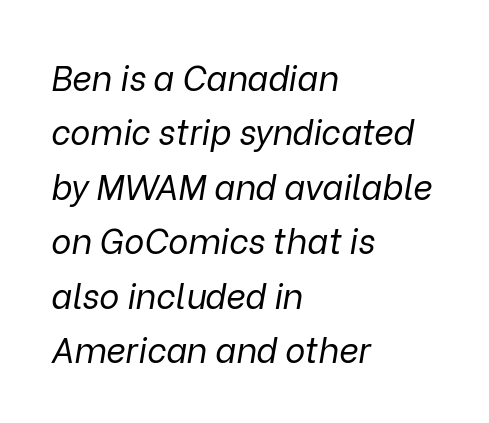
Reading down the column, the eye jumps a familiar distance to each next line. The text carries the slant typical of an italic or oblique font. These lines are rendered in a variable-pitch font. Clear beneath every line of the passage.
